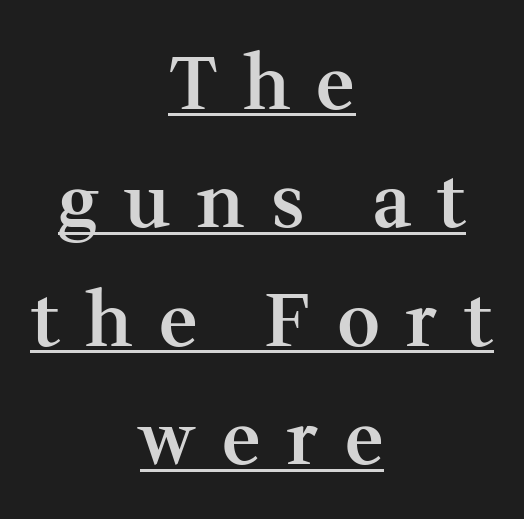
Q: Is the text bold? A: Semi-bold.
Q: Is the text italic (slanted)? A: No, it is upright.
Q: Is the typeface a serif or a sans-serif typeface? A: Serif.
Q: Is the text underlined? A: Yes.
Q: How is the paragraph aligned? A: Centered.
Q: Is the spacing between letters normal or unusually wide? A: Unusually wide.
Q: Is the spacing between lines tight, normal or loose? A: Normal.
Q: Width (condensed, normal, or wide)? A: Normal.
Q: Stroke contrast? A: Medium.
Q: x-height? A: Medium.
Q: Monospaced? A: No.
